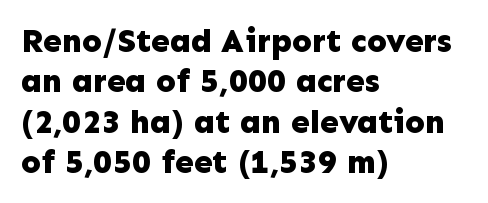
{"serif": "no", "italic": "no", "bold": "yes", "weight": "bold", "width": "normal", "stroke_contrast": "low", "x_height": "medium", "monospaced": "no", "underline": "no", "align": "left", "line_spacing_ratio": 1.22, "letter_spacing": "normal", "letter_spacing_em": 0.0, "glyph_px": 33}
